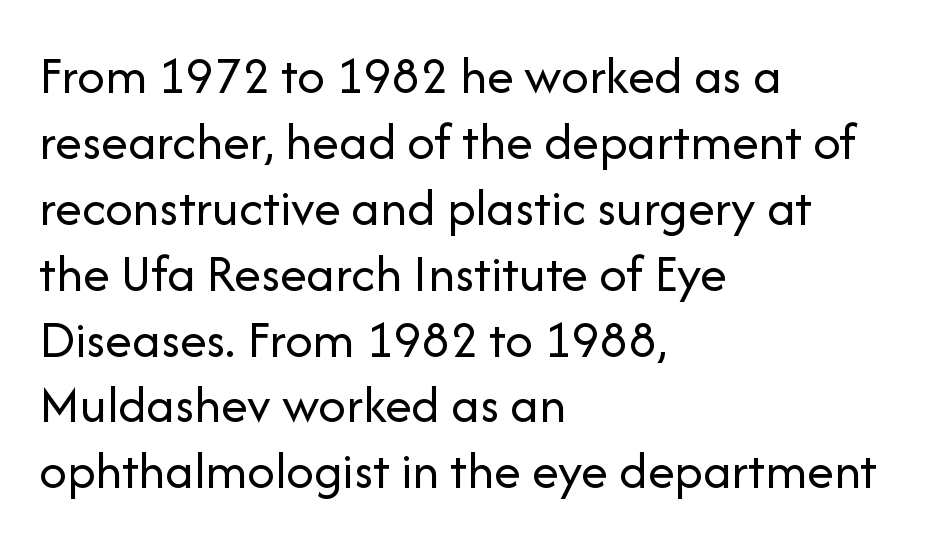
{"serif": "no", "italic": "no", "bold": "no", "weight": "regular", "width": "normal", "stroke_contrast": "low", "x_height": "medium", "monospaced": "no", "underline": "no", "align": "left", "line_spacing_ratio": 1.22, "letter_spacing": "normal", "letter_spacing_em": 0.0, "glyph_px": 54}
